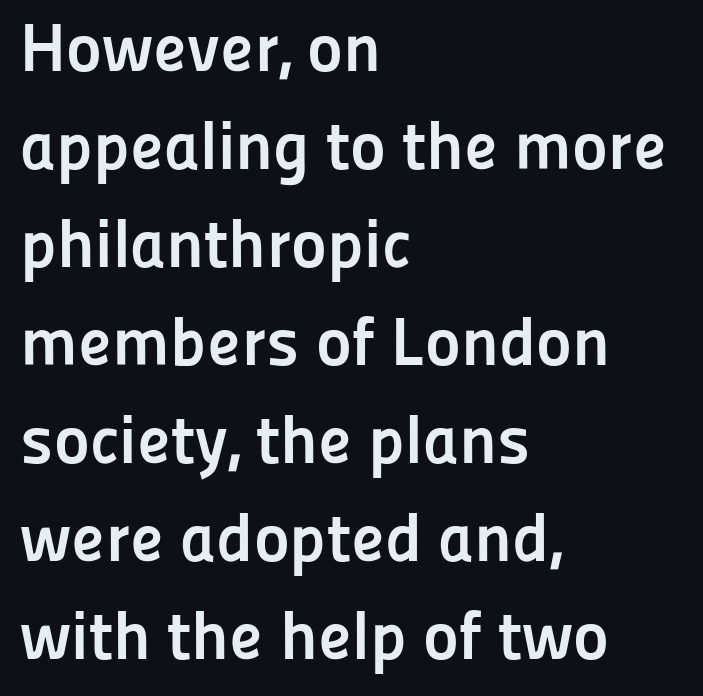
{"serif": "no", "italic": "no", "bold": "yes", "weight": "semibold", "width": "normal", "stroke_contrast": "low", "x_height": "medium", "monospaced": "no", "underline": "no", "align": "left", "line_spacing": "normal", "line_spacing_ratio": 1.44, "letter_spacing": "normal", "letter_spacing_em": 0.0, "glyph_px": 68}
